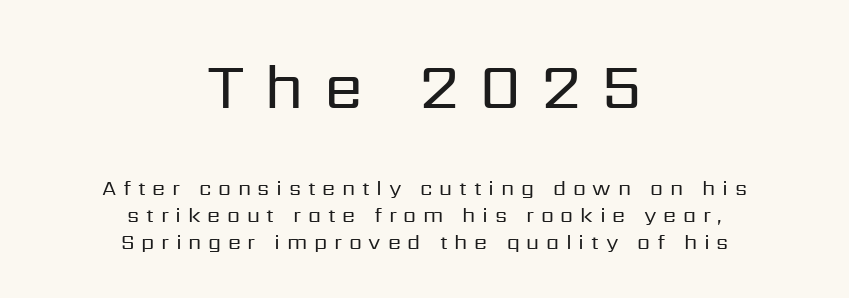
The image shows 63 px regular-weight sans-serif type, upright; set centered, normal line spacing (1.28x), unusually wide letter spacing (+0.32 em), not underlined; the first (top) block is 3.0x larger; low stroke contrast and a medium x-height.
